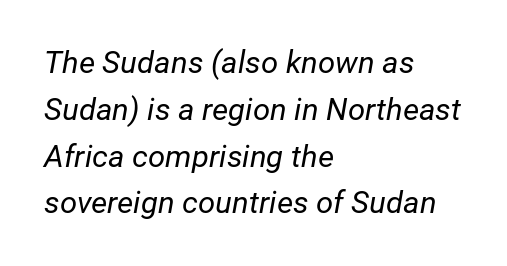
Q: Is the text bold? A: No.
Q: Is the text italic (slanted)? A: Yes, it leans right by about 12 degrees.
Q: Is the text underlined? A: No.
Q: How is the paragraph aligned? A: Left-aligned.
Q: Is the spacing between letters normal or unusually wide? A: Normal.
Q: Is the spacing between lines tight, normal or loose? A: Normal.
Q: Width (condensed, normal, or wide)? A: Normal.
Q: Stroke contrast? A: Low.
Q: x-height? A: Medium.
Q: Monospaced? A: No.
